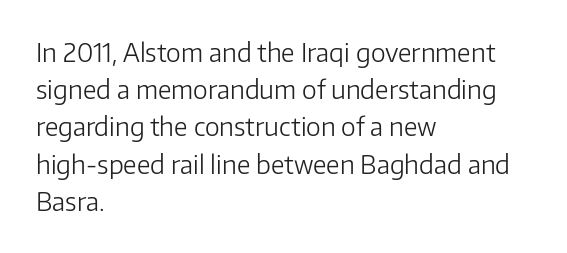
Q: Is the text bold? A: No.
Q: Is the text italic (slanted)? A: No, it is upright.
Q: Is the text underlined? A: No.
Q: How is the paragraph aligned? A: Left-aligned.
Q: Is the spacing between letters normal or unusually wide? A: Normal.
Q: Is the spacing between lines tight, normal or loose? A: Normal.
